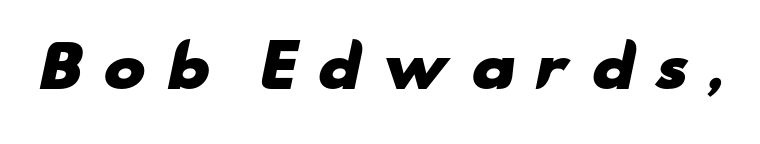
{"serif": "no", "bold": "yes", "weight": "heavy", "width": "wide", "stroke_contrast": "low", "x_height": "small", "monospaced": "no", "underline": "no", "letter_spacing": "wide", "letter_spacing_em": 0.33, "glyph_px": 57}
